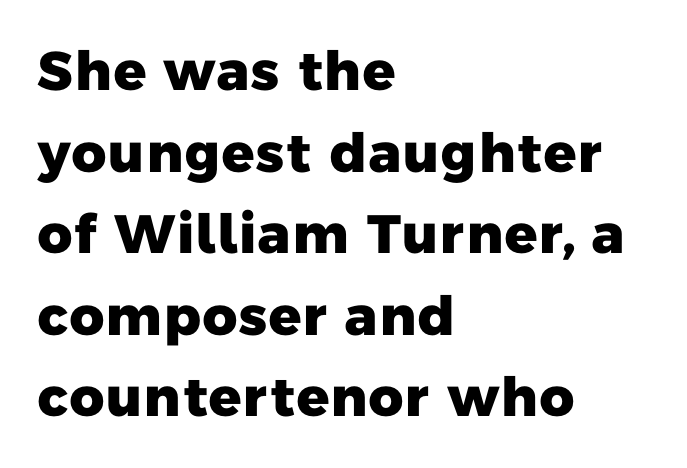
The paragraph shown leans on its left margin. You could not count columns in this text — the font is proportionally spaced. Summary of weight: heavy, a full bold. If you measured baseline to baseline, you'd find a middling distance. Nobody drew a line under any word here.
